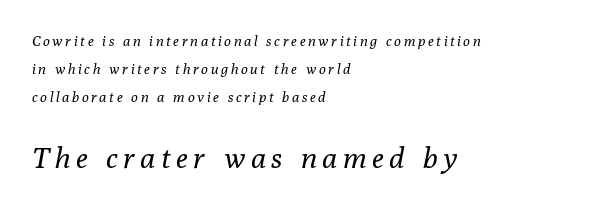
Q: Is the text bold? A: No.
Q: Is the text italic (slanted)? A: Yes, it leans right by about 10 degrees.
Q: Is the typeface a serif or a sans-serif typeface? A: Serif.
Q: Is the text underlined? A: No.
Q: How is the paragraph aligned? A: Left-aligned.
Q: Is the spacing between letters normal or unusually wide? A: Unusually wide.
Q: Is the spacing between lines tight, normal or loose? A: Loose.
Q: Which block of text is set in a larger size, the first (top) or the second (bottom)? A: The second (bottom) one.
Q: Width (condensed, normal, or wide)? A: Normal.
Q: Stroke contrast? A: Low.
Q: x-height? A: Medium.
Q: Monospaced? A: No.
